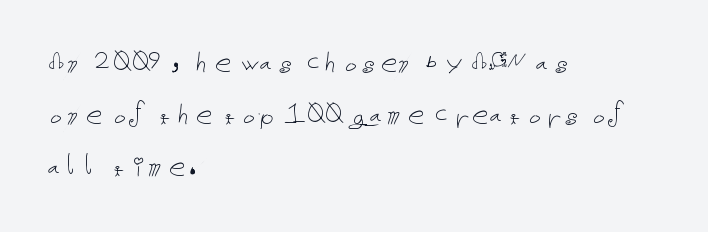
{"italic": "no", "bold": "no", "weight": "thin", "width": "normal", "stroke_contrast": "low", "x_height": "medium", "underline": "no", "align": "left", "line_spacing": "normal", "line_spacing_ratio": 1.58, "letter_spacing": "normal", "letter_spacing_em": 0.0, "glyph_px": 33}
